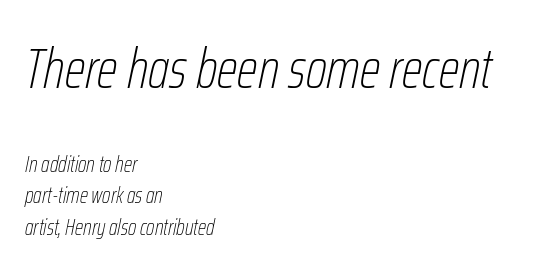
The image shows 55 px thin, condensed type, italic (leaning right); set left-aligned, normal line spacing (1.42x), normal letter spacing, not underlined; the first (top) block is 2.5x larger; low stroke contrast and a medium x-height.
